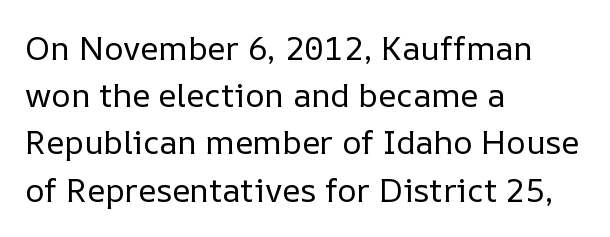
The image shows 33 px regular-weight type, upright; set left-aligned, normal line spacing (1.43x), normal letter spacing, not underlined; low stroke contrast and a medium x-height.
